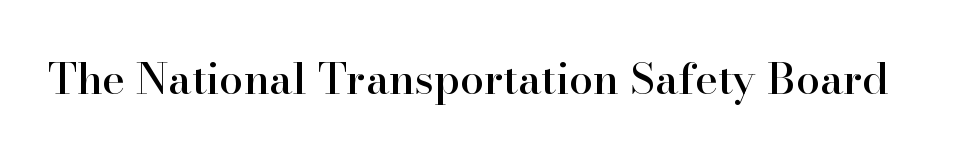
{"serif": "yes", "italic": "no", "width": "normal", "stroke_contrast": "high", "x_height": "small", "monospaced": "no", "underline": "no", "letter_spacing": "normal", "letter_spacing_em": 0.0, "glyph_px": 43}
